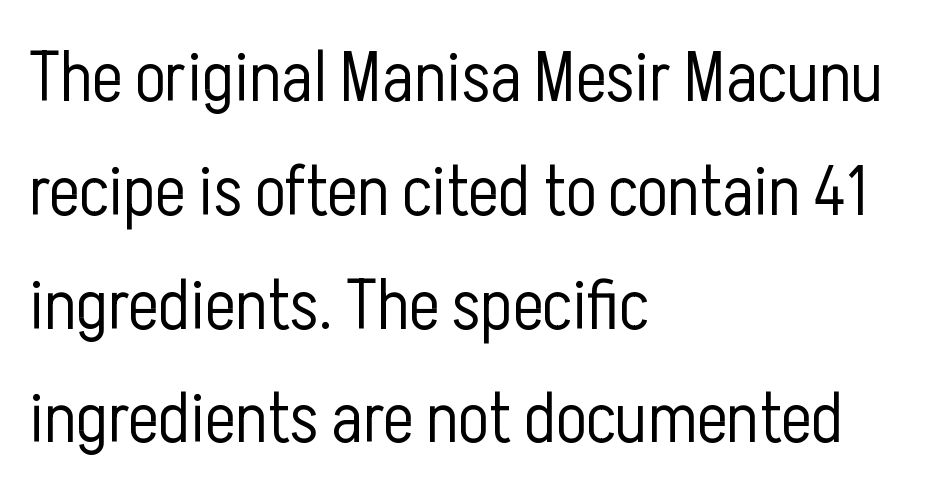
Q: Is the text bold? A: No.
Q: Is the text italic (slanted)? A: No, it is upright.
Q: Is the typeface a serif or a sans-serif typeface? A: Sans-serif.
Q: Is the text underlined? A: No.
Q: How is the paragraph aligned? A: Left-aligned.
Q: Is the spacing between letters normal or unusually wide? A: Normal.
Q: Is the spacing between lines tight, normal or loose? A: Normal.
Q: Width (condensed, normal, or wide)? A: Condensed.
Q: Stroke contrast? A: Low.
Q: x-height? A: Medium.
Q: Monospaced? A: No.
